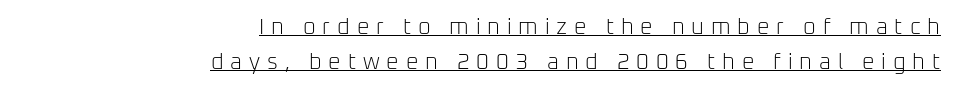
How are the letters spaced? Widely, with obvious added tracking. Caption: face not bold, strokes unweighted. Honestly, the row spacing looks completely unremarkable. Horizontal alignment here is rightward, an uncommon choice for prose. You can see a thin bar hugging the bottom of the glyphs. In terms of posture, this sample is upright.
